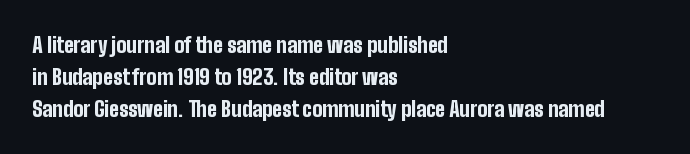
The type sits square on the baseline with zero lean. Summary of weight: heavy, a full bold. Interline gaps are of average width in this sample. The type is set solid horizontally, with unmodified tracking. Underline: absent.
